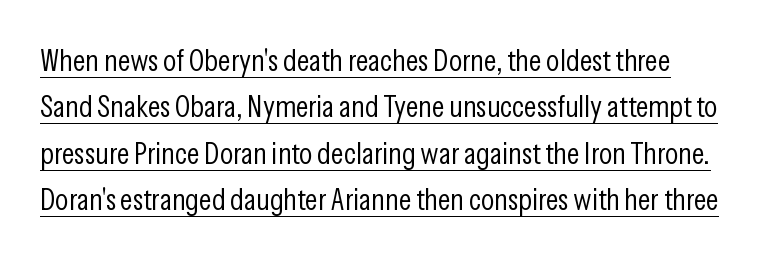
Rendered with straight, roman letterforms. Stroke terminals: plain, sans-serif. Think of a printed novel: that variable character pitch is what you see here. The cut favours lightness, reaching ordinary text weight at its darkest. These characters rest on top of a visible drawn line.
